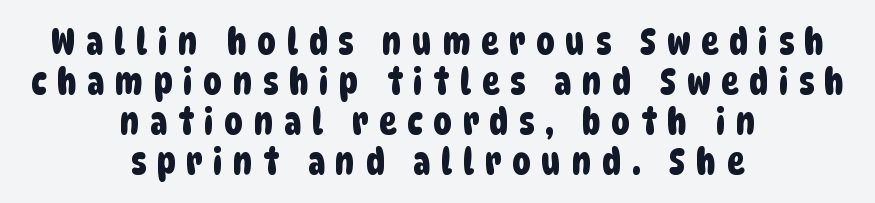
The image shows 37 px condensed sans-serif type; set centered, tight line spacing (1.08x), unusually wide letter spacing (+0.29 em), not underlined; low stroke contrast and a large x-height.
